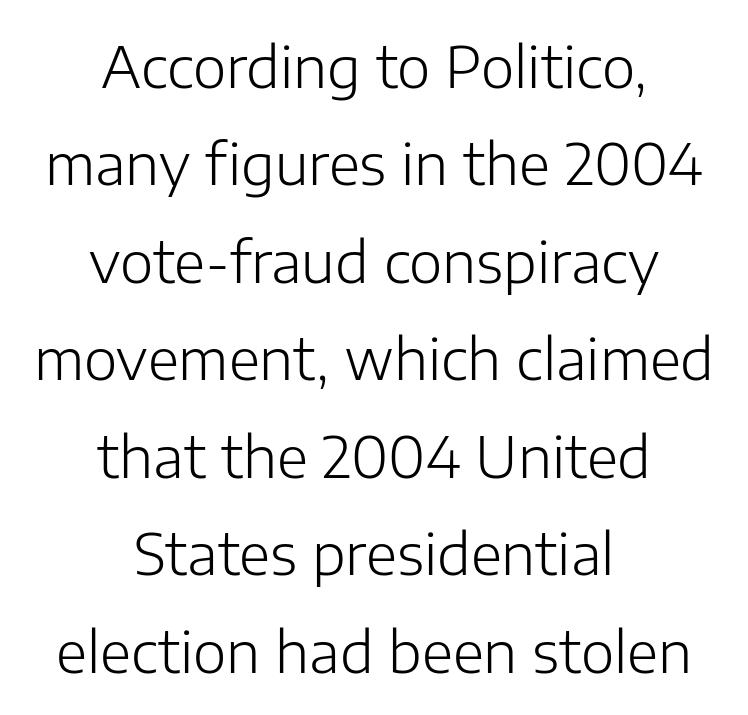
{"serif": "no", "italic": "no", "bold": "no", "weight": "light", "width": "normal", "stroke_contrast": "low", "x_height": "medium", "monospaced": "no", "underline": "no", "align": "center", "line_spacing_ratio": 1.71, "letter_spacing": "normal", "letter_spacing_em": 0.0, "glyph_px": 57}
